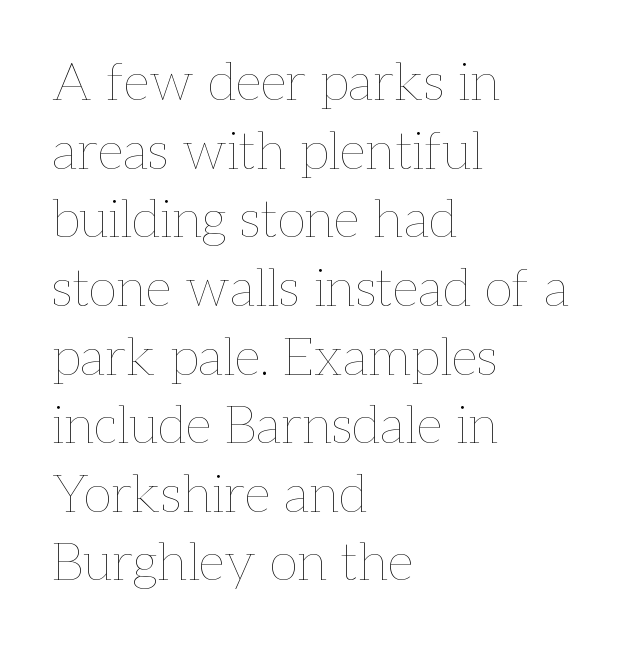
Is there any slant? The stems are plumb. The paragraph shown leans on its left margin. Honestly, the row spacing looks completely unremarkable. Descenders hang freely into open space. Nothing heavy about these letters — not bold at all.
